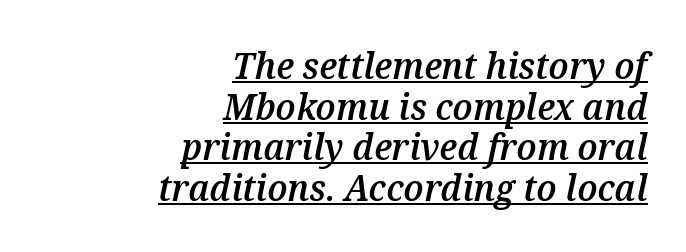
The image shows 37 px semibold type, italic (leaning right); set right-aligned, tight line spacing (1.1x), normal letter spacing, underlined; medium stroke contrast and a medium x-height.
